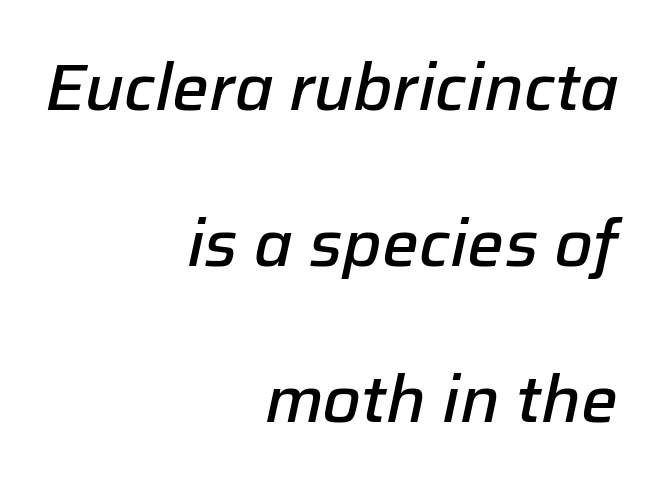
Q: Is the text bold? A: Semi-bold.
Q: Is the text italic (slanted)? A: Yes, it leans right by about 12 degrees.
Q: Is the text underlined? A: No.
Q: How is the paragraph aligned? A: Right-aligned.
Q: Is the spacing between letters normal or unusually wide? A: Normal.
Q: Is the spacing between lines tight, normal or loose? A: Loose.
Q: Width (condensed, normal, or wide)? A: Normal.
Q: Stroke contrast? A: Low.
Q: x-height? A: Medium.
Q: Monospaced? A: No.
